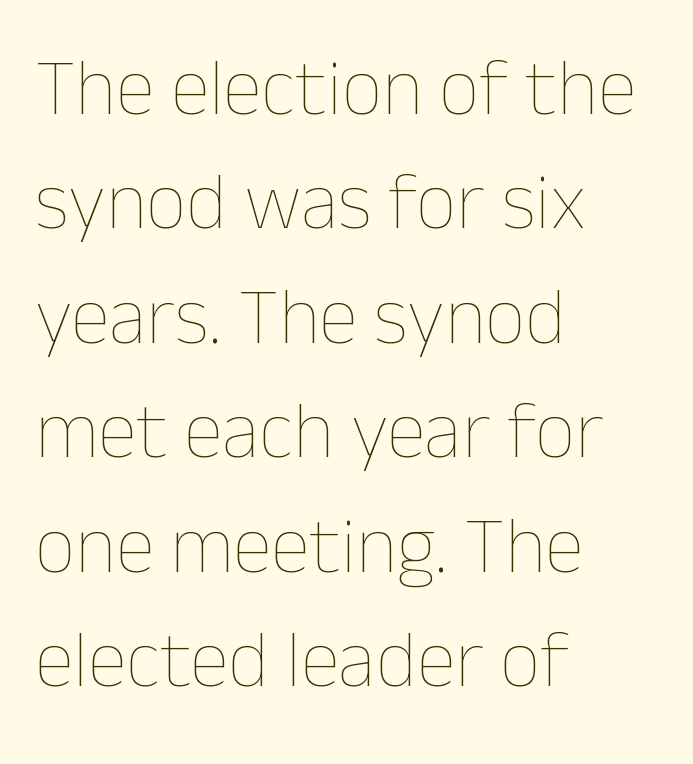
The image shows 80 px thin type, upright; set left-aligned, normal line spacing (1.43x), normal letter spacing, not underlined; low stroke contrast and a medium x-height.
